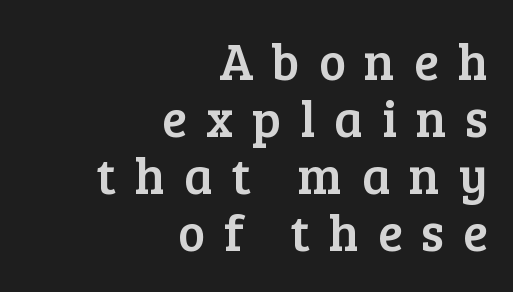
The passage shown is typeset with a serif family. Character widths vary here, with narrow letters taking less room than wide ones. What's the leading like? Squeezed, with rows nearly overlapping. The passage shown is not underscored anywhere. Loose tracking; the words dissolve into strings of separated letters. These lines are set flush right with a ragged left edge.
